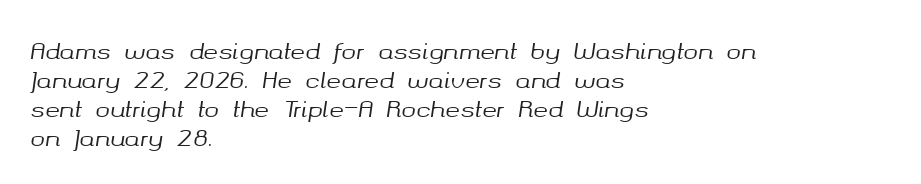
The image shows 22 px text type, italic (leaning right); set left-aligned, normal line spacing (1.32x), normal letter spacing, not underlined.
